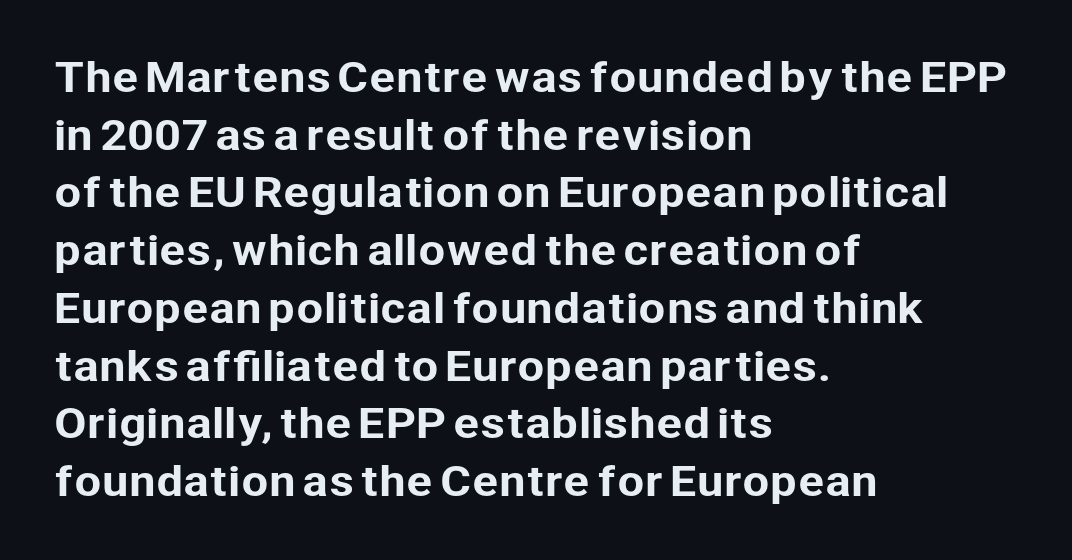
{"serif": "no", "italic": "no", "width": "normal", "stroke_contrast": "low", "x_height": "medium", "monospaced": "no", "underline": "no", "align": "left", "line_spacing": "normal", "line_spacing_ratio": 1.48, "letter_spacing": "normal", "letter_spacing_em": 0.0, "glyph_px": 39}
